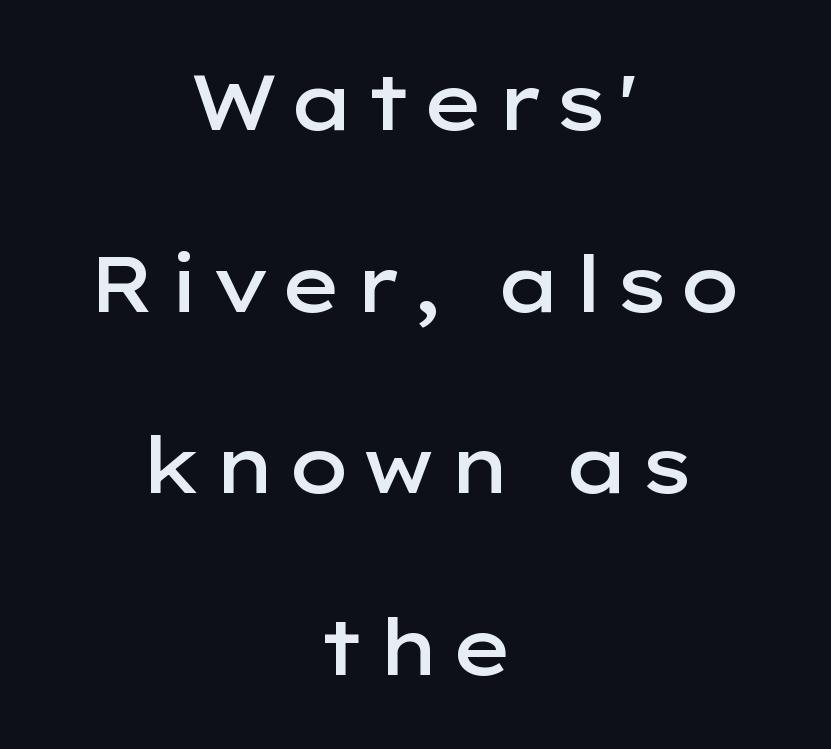
The image shows 77 px semibold, wide sans-serif type, upright; set centered, loose line spacing (2.36x), not underlined; low stroke contrast and a medium x-height.
